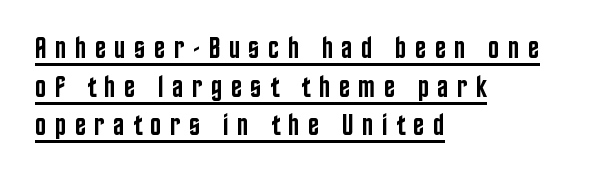
The image shows 30 px semibold, condensed sans-serif type, upright; set left-aligned, normal line spacing (1.29x), unusually wide letter spacing (+0.28 em), underlined; low stroke contrast and a large x-height.
